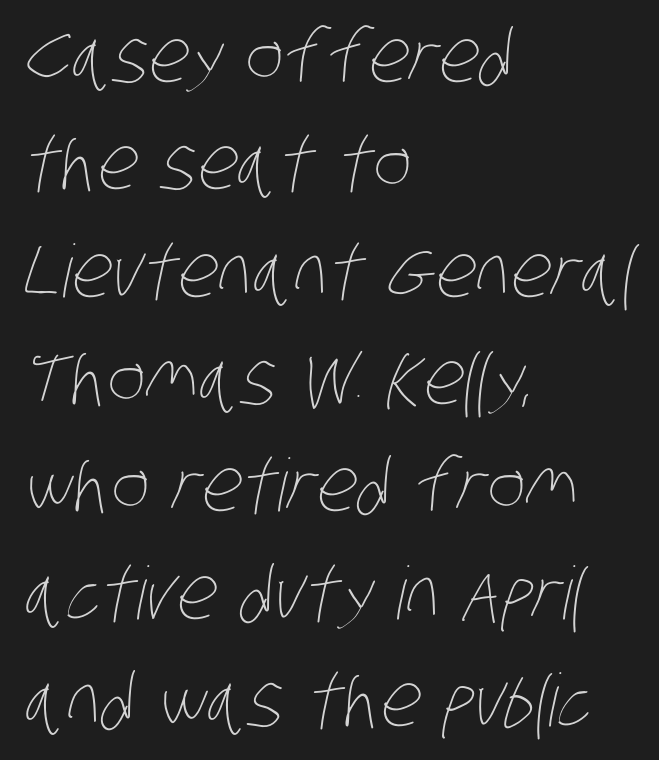
The image shows 73 px thin, condensed type; set left-aligned, normal line spacing (1.47x), normal letter spacing, not underlined; low stroke contrast and a large x-height.
